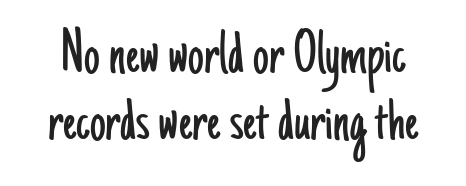
The typeface chosen for these lines omits serifs. The baseline area is clear. Caption: standard tracking, unaltered. Summary of vertical rhythm: compact, with narrow interline spacing.
